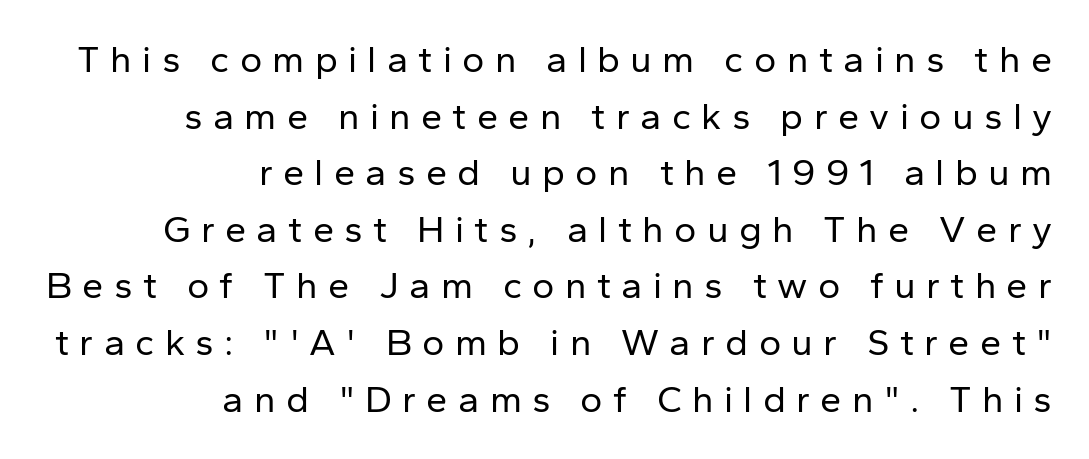
{"serif": "no", "italic": "no", "bold": "no", "weight": "regular", "width": "normal", "stroke_contrast": "low", "x_height": "medium", "monospaced": "no", "underline": "no", "align": "right", "line_spacing": "normal", "line_spacing_ratio": 1.49, "letter_spacing": "wide", "letter_spacing_em": 0.27, "glyph_px": 38}
